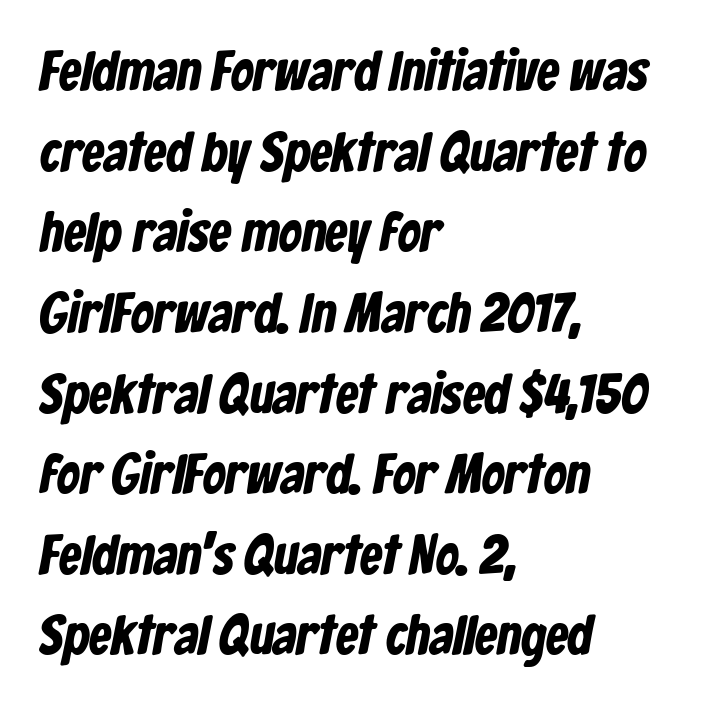
{"serif": "no", "bold": "yes", "weight": "bold", "width": "condensed", "stroke_contrast": "low", "x_height": "medium", "monospaced": "no", "underline": "no", "align": "left", "line_spacing": "normal", "line_spacing_ratio": 1.44, "letter_spacing": "normal", "letter_spacing_em": 0.0, "glyph_px": 56}
